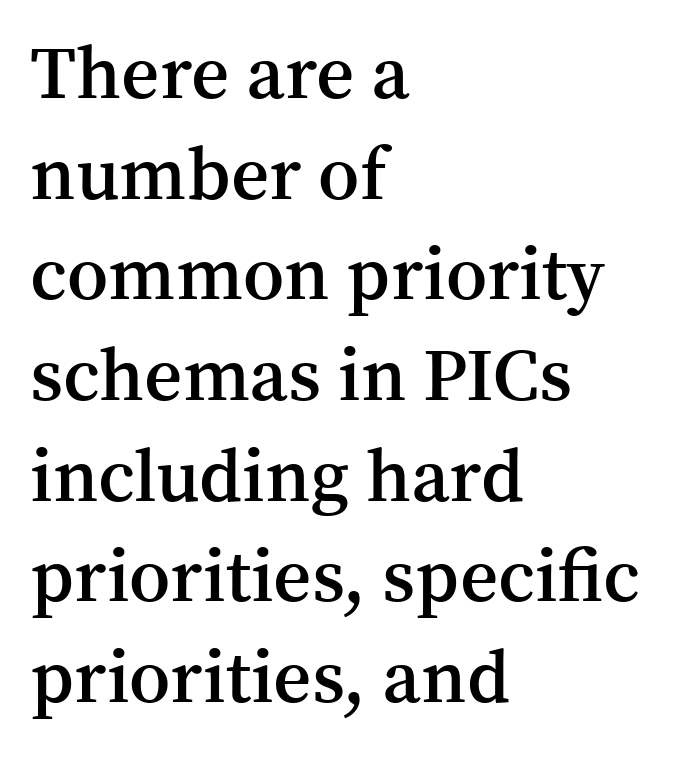
Q: Is the text bold? A: Semi-bold.
Q: Is the text italic (slanted)? A: No, it is upright.
Q: Is the typeface a serif or a sans-serif typeface? A: Serif.
Q: Is the text underlined? A: No.
Q: How is the paragraph aligned? A: Left-aligned.
Q: Is the spacing between letters normal or unusually wide? A: Normal.
Q: Is the spacing between lines tight, normal or loose? A: Normal.
Q: Width (condensed, normal, or wide)? A: Normal.
Q: Stroke contrast? A: Medium.
Q: x-height? A: Medium.
Q: Monospaced? A: No.
